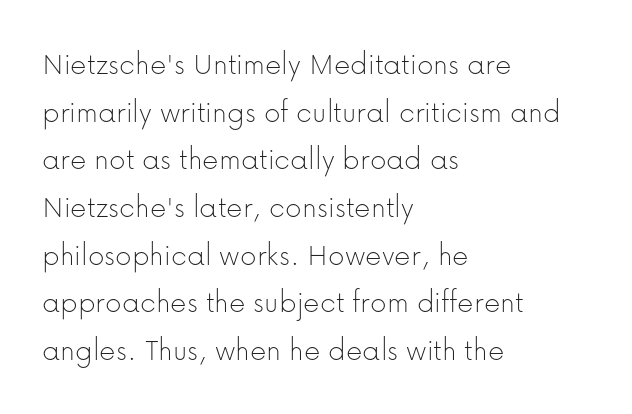
Q: Is the text bold? A: No.
Q: Is the text italic (slanted)? A: No, it is upright.
Q: Is the typeface a serif or a sans-serif typeface? A: Sans-serif.
Q: Is the text underlined? A: No.
Q: How is the paragraph aligned? A: Left-aligned.
Q: Is the spacing between letters normal or unusually wide? A: Normal.
Q: Is the spacing between lines tight, normal or loose? A: Normal.
Q: Width (condensed, normal, or wide)? A: Normal.
Q: Stroke contrast? A: Low.
Q: x-height? A: Medium.
Q: Monospaced? A: No.
